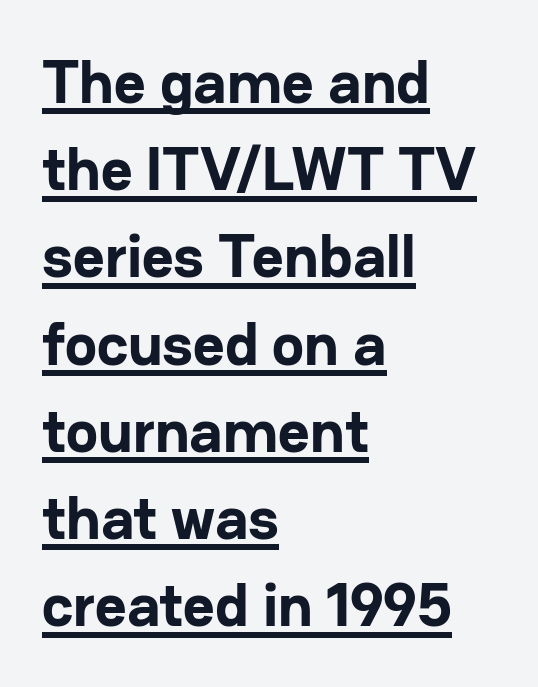
How are the letters spaced? Ordinarily, with no added tracking. Underlining? Definitely there. The face used here is proportionally spaced, like ordinary book or web type. All the whitespace from short lines collects on the right.
